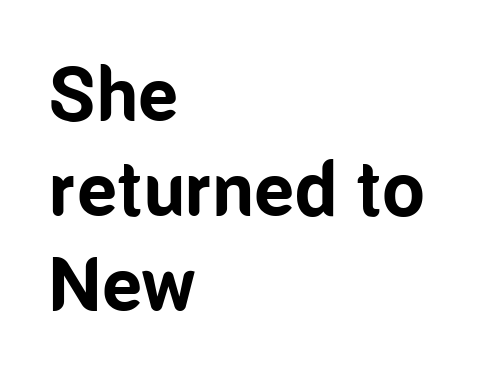
The image shows 76 px bold, condensed sans-serif type, upright; set left-aligned, normal line spacing (1.25x), normal letter spacing, not underlined; low stroke contrast and a medium x-height.
